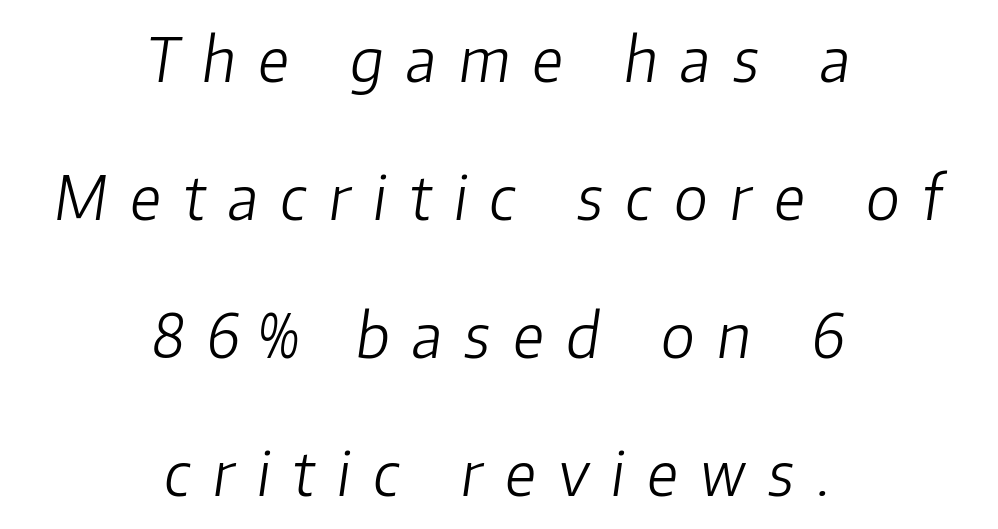
{"italic": "yes", "lean": "right", "slant_degrees": 8, "bold": "no", "weight": "light", "width": "normal", "stroke_contrast": "low", "x_height": "medium", "monospaced": "no", "underline": "no", "align": "center", "line_spacing": "loose", "line_spacing_ratio": 2.26, "letter_spacing": "wide", "letter_spacing_em": 0.37, "glyph_px": 61}
